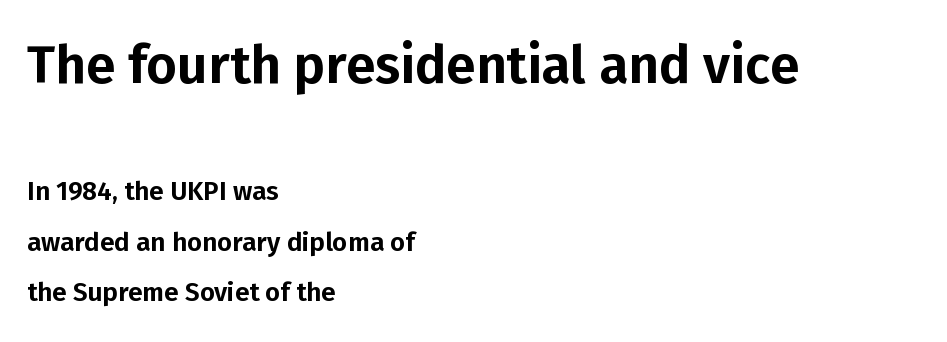
Q: Is the text italic (slanted)? A: No, it is upright.
Q: Is the typeface a serif or a sans-serif typeface? A: Sans-serif.
Q: Is the text underlined? A: No.
Q: How is the paragraph aligned? A: Left-aligned.
Q: Is the spacing between letters normal or unusually wide? A: Normal.
Q: Is the spacing between lines tight, normal or loose? A: Loose.
Q: Which block of text is set in a larger size, the first (top) or the second (bottom)? A: The first (top) one.
Q: Width (condensed, normal, or wide)? A: Normal.
Q: Stroke contrast? A: Low.
Q: x-height? A: Medium.
Q: Monospaced? A: No.
